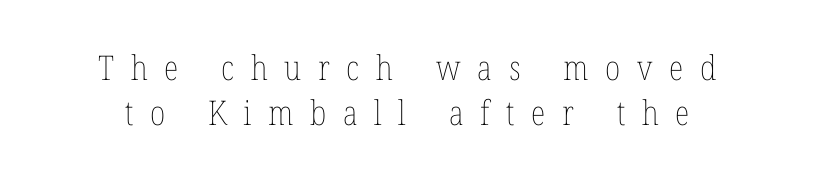
Q: Is the text bold? A: No.
Q: Is the text italic (slanted)? A: No, it is upright.
Q: Is the text underlined? A: No.
Q: How is the paragraph aligned? A: Centered.
Q: Is the spacing between letters normal or unusually wide? A: Unusually wide.
Q: Is the spacing between lines tight, normal or loose? A: Normal.
Q: Width (condensed, normal, or wide)? A: Condensed.
Q: Stroke contrast? A: Low.
Q: x-height? A: Medium.
Q: Monospaced? A: No.
